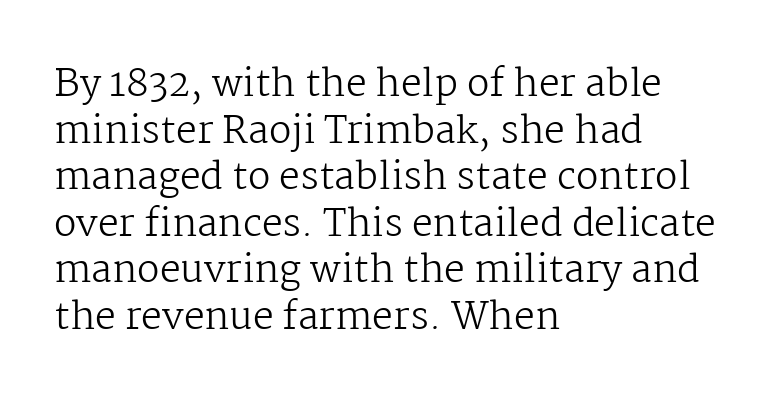
Q: Is the text bold? A: No.
Q: Is the text italic (slanted)? A: No, it is upright.
Q: Is the typeface a serif or a sans-serif typeface? A: Serif.
Q: Is the text underlined? A: No.
Q: How is the paragraph aligned? A: Left-aligned.
Q: Is the spacing between letters normal or unusually wide? A: Normal.
Q: Is the spacing between lines tight, normal or loose? A: Normal.
Q: Width (condensed, normal, or wide)? A: Normal.
Q: Stroke contrast? A: Medium.
Q: x-height? A: Medium.
Q: Monospaced? A: No.
